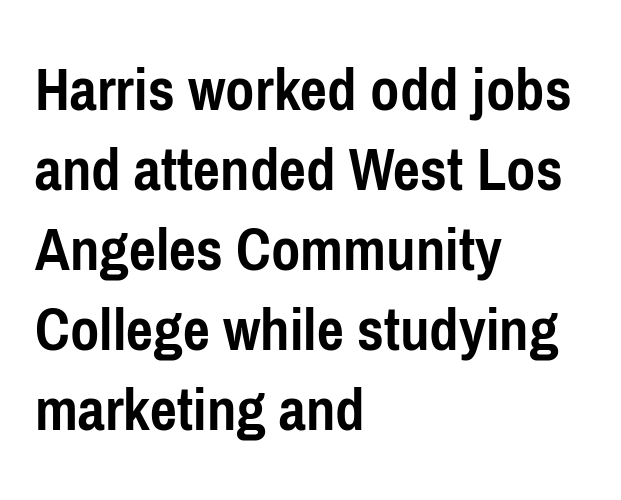
The image shows 64 px semibold, condensed sans-serif type, upright; set left-aligned, normal line spacing (1.25x), normal letter spacing, not underlined; low stroke contrast and a medium x-height.
